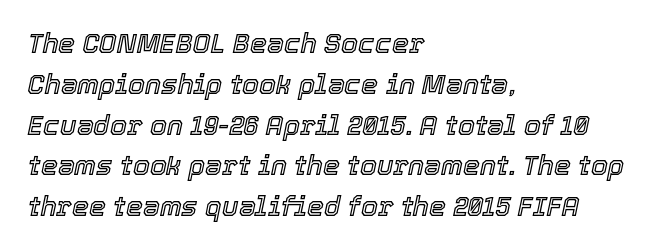
Q: Is the text italic (slanted)? A: Yes, it leans right by about 12 degrees.
Q: Is the text underlined? A: No.
Q: How is the paragraph aligned? A: Left-aligned.
Q: Is the spacing between letters normal or unusually wide? A: Normal.
Q: Is the spacing between lines tight, normal or loose? A: Normal.
